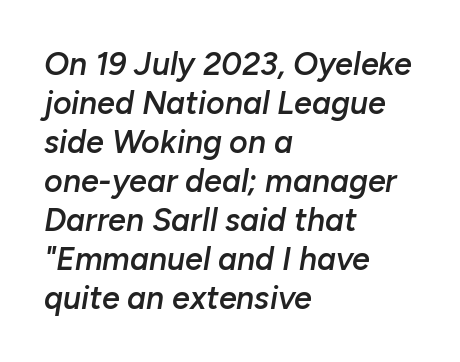
Heft: intermediate — a semibold. The foot of each line stays bare and open. Words appear dense and cohesive because spacing is normal. Each letter keeps its own natural width here, so spacing adapts to shape.
